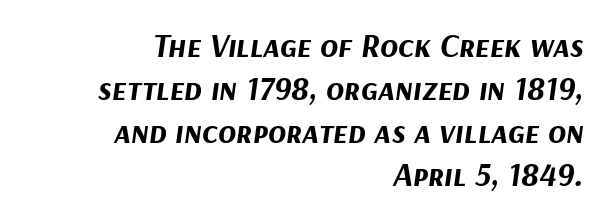
{"italic": "yes", "lean": "right", "slant_degrees": 9, "bold": "yes", "weight": "bold", "width": "normal", "stroke_contrast": "medium", "x_height": "medium", "monospaced": "no", "underline": "no", "align": "right", "line_spacing": "normal", "line_spacing_ratio": 1.3, "letter_spacing": "normal", "letter_spacing_em": 0.0, "glyph_px": 33}
